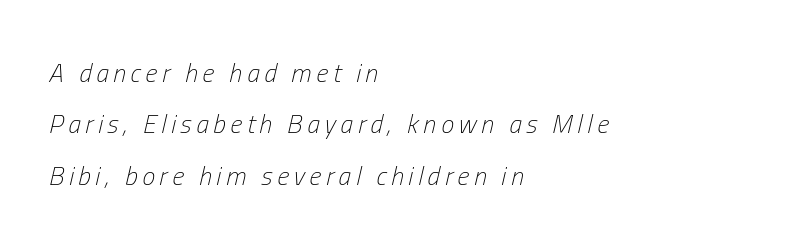
The image shows 26 px text type, italic (leaning right); set left-aligned, loose line spacing (1.98x), not underlined.
